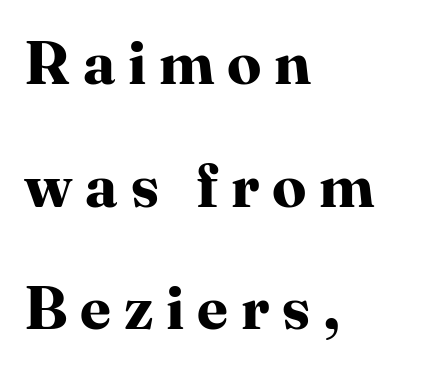
The image shows 61 px bold serif type, upright; set left-aligned, loose line spacing (2.01x), unusually wide letter spacing (+0.21 em), not underlined; high stroke contrast and a medium x-height.
